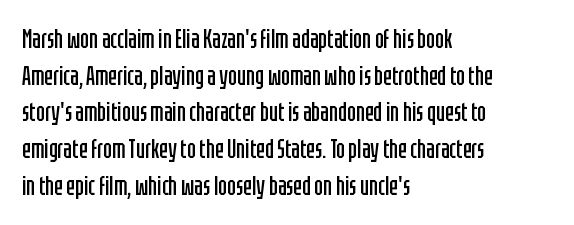
In CSS terms this would be text-align: left. The words here are not underlined. The font is comparable to plain body text, perhaps lighter. Every character sits straight up, as roman type does. The vertical gap from one line to the next is medium. Compared with typical body copy, the letter spacing here is the same.
